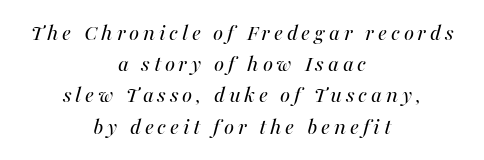
{"italic": "yes", "lean": "right", "slant_degrees": 16, "bold": "no", "underline": "no", "align": "center", "line_spacing": "normal", "line_spacing_ratio": 1.3, "glyph_px": 24}
